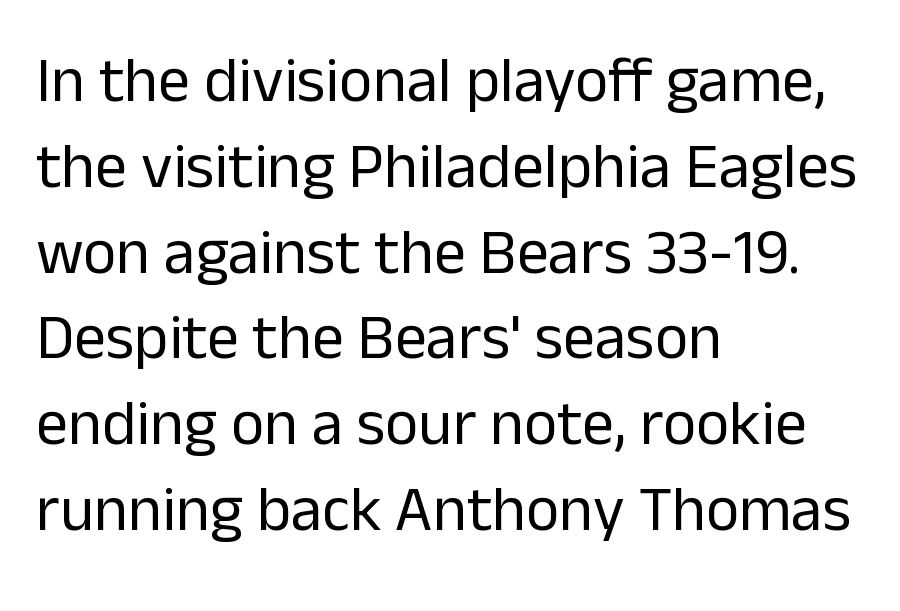
The weight tops out at a normal text grade. What's the leading like? Ordinary, nothing unusual. The rag falls on the right side of this text block. Each word holds together tightly as a unit, with standard inter-letter gaps.
